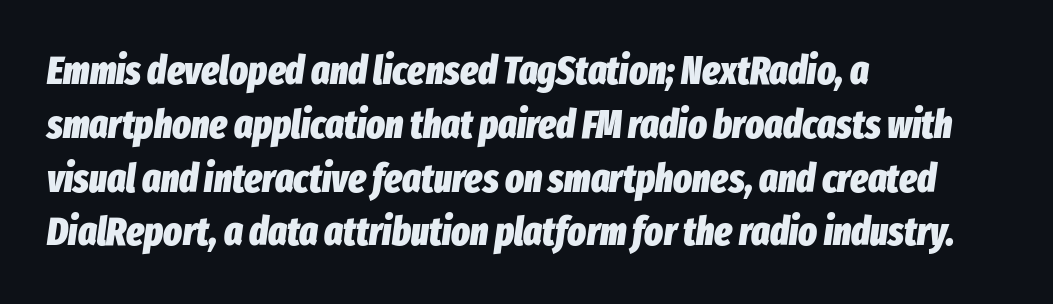
{"italic": "yes", "lean": "right", "slant_degrees": 8, "bold": "yes", "weight": "heavy", "width": "condensed", "stroke_contrast": "low", "x_height": "medium", "monospaced": "no", "underline": "no", "align": "left", "line_spacing": "normal", "line_spacing_ratio": 1.38, "letter_spacing": "normal", "letter_spacing_em": 0.0, "glyph_px": 39}
